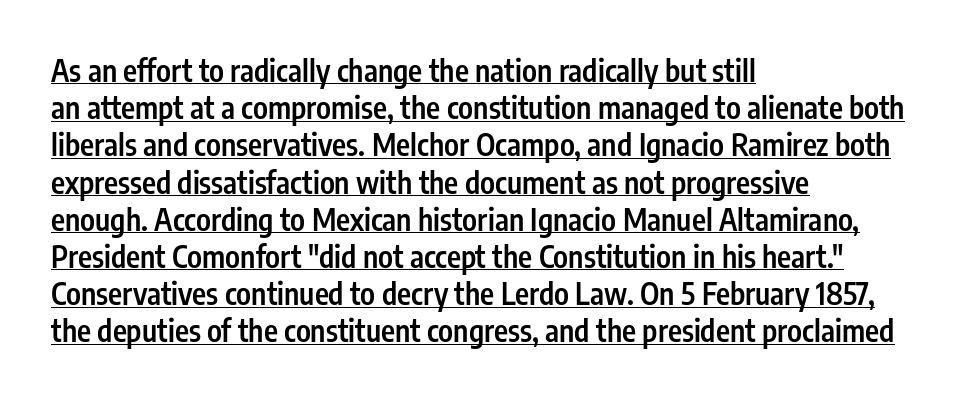
{"serif": "no", "italic": "no", "bold": "semi", "weight": "semibold", "width": "condensed", "stroke_contrast": "low", "x_height": "medium", "monospaced": "no", "underline": "yes", "align": "left", "line_spacing_ratio": 1.24, "letter_spacing": "normal", "letter_spacing_em": 0.0, "glyph_px": 30}
